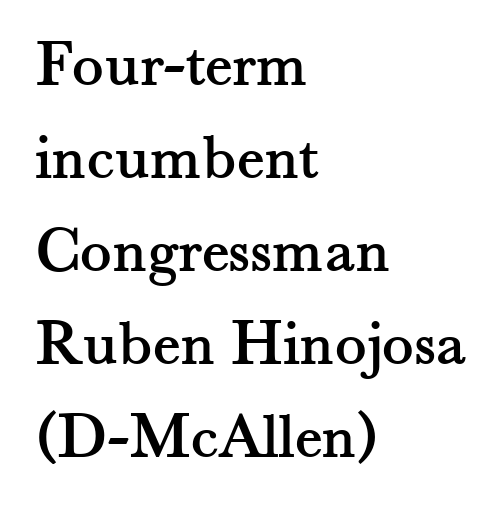
The face used here is rendered with its standard letterfit. Visually the block forms a straight wall on the left and a jagged coastline on the right. Does the type have serifs? Yes, each stem ends in a small foot. Underlining? Definitely not there.
